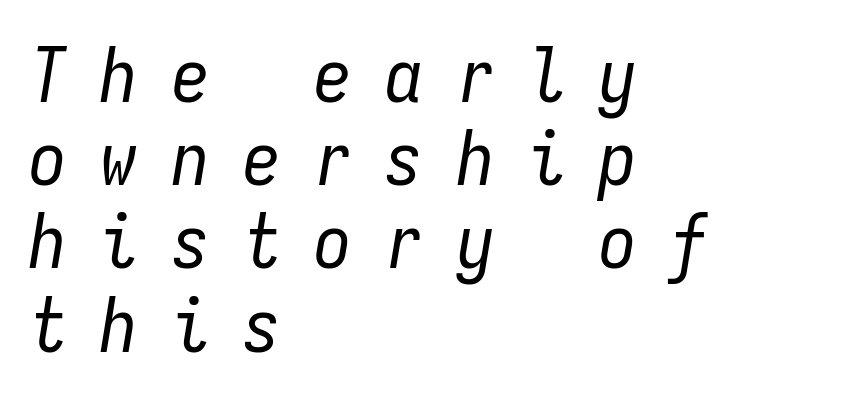
Q: Is the text bold? A: No.
Q: Is the text italic (slanted)? A: Yes, it leans right by about 9 degrees.
Q: Is the text underlined? A: No.
Q: How is the paragraph aligned? A: Left-aligned.
Q: Is the spacing between letters normal or unusually wide? A: Unusually wide.
Q: Is the spacing between lines tight, normal or loose? A: Tight.
Q: Width (condensed, normal, or wide)? A: Condensed.
Q: Stroke contrast? A: Low.
Q: x-height? A: Medium.
Q: Monospaced? A: Yes.
